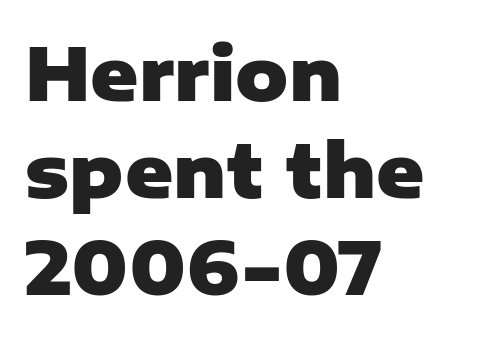
{"serif": "no", "italic": "no", "bold": "yes", "weight": "heavy", "width": "normal", "stroke_contrast": "low", "x_height": "medium", "monospaced": "no", "underline": "no", "align": "left", "line_spacing": "normal", "line_spacing_ratio": 1.33, "letter_spacing": "normal", "letter_spacing_em": 0.0, "glyph_px": 73}
